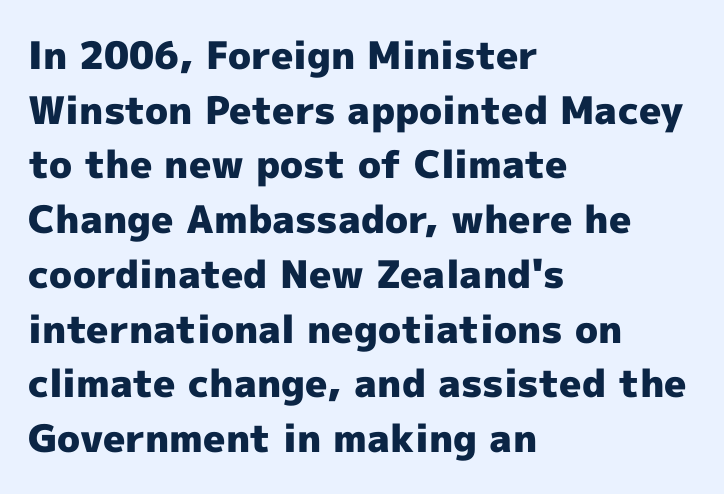
The image shows 38 px heavy sans-serif type, upright; set left-aligned, normal line spacing (1.44x), normal letter spacing, not underlined; a medium x-height.
